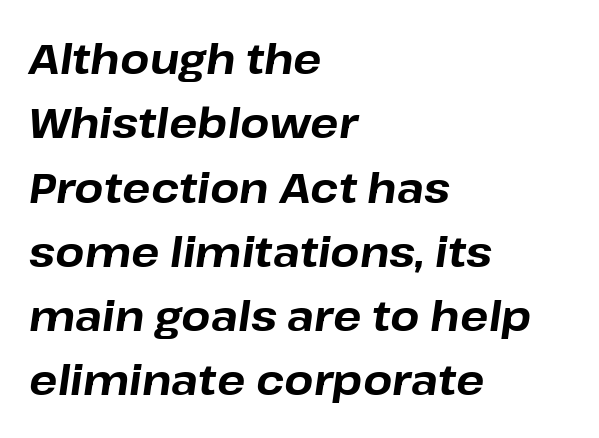
Q: Is the text bold? A: Yes.
Q: Is the text italic (slanted)? A: Yes, it leans right by about 8 degrees.
Q: Is the text underlined? A: No.
Q: How is the paragraph aligned? A: Left-aligned.
Q: Is the spacing between letters normal or unusually wide? A: Normal.
Q: Is the spacing between lines tight, normal or loose? A: Normal.
Q: Width (condensed, normal, or wide)? A: Normal.
Q: Stroke contrast? A: Low.
Q: x-height? A: Medium.
Q: Monospaced? A: No.
